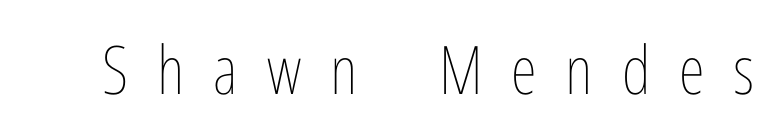
Compared with typical body copy, the letter spacing here is much looser. Heaviness? Minimal to ordinary, like unemphasized prose. Letters rest on an invisible, unmarked baseline. Every stem runs plumb, perpendicular to the baseline. Here the designer chose a conventional face with non-uniform glyph widths.
